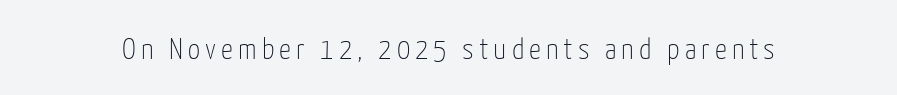
Italic? Not at all — the glyphs are vertical. No word sits above an underline. This sample has the flowing, uneven cadence of proportional lettering. No heavy texture on the line: the type isn't bold. Font category for this specimen: sans-serif.
